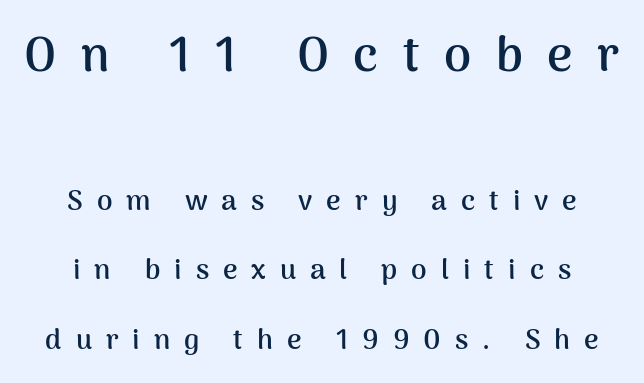
Q: Is the text bold? A: Yes.
Q: Is the text italic (slanted)? A: No, it is upright.
Q: Is the typeface a serif or a sans-serif typeface? A: Sans-serif.
Q: Is the text underlined? A: No.
Q: How is the paragraph aligned? A: Centered.
Q: Is the spacing between letters normal or unusually wide? A: Unusually wide.
Q: Is the spacing between lines tight, normal or loose? A: Loose.
Q: Which block of text is set in a larger size, the first (top) or the second (bottom)? A: The first (top) one.
Q: Width (condensed, normal, or wide)? A: Normal.
Q: Stroke contrast? A: Medium.
Q: x-height? A: Medium.
Q: Monospaced? A: No.
